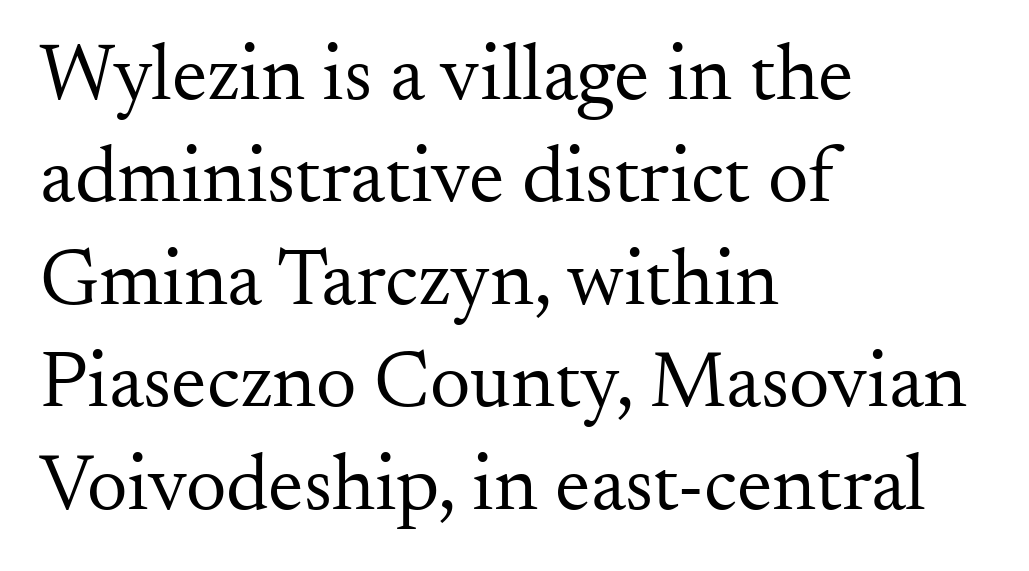
{"serif": "yes", "italic": "no", "bold": "no", "weight": "regular", "width": "normal", "stroke_contrast": "medium", "x_height": "small", "monospaced": "no", "underline": "no", "align": "left", "line_spacing": "normal", "line_spacing_ratio": 1.28, "letter_spacing": "normal", "letter_spacing_em": 0.0, "glyph_px": 80}
